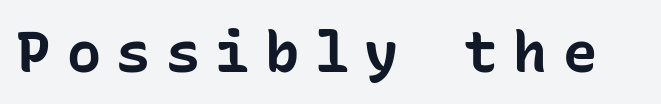
The image shows 57 px bold sans-serif type, upright, monospaced; set unusually wide letter spacing (+0.27 em), not underlined; low stroke contrast and a medium x-height.
